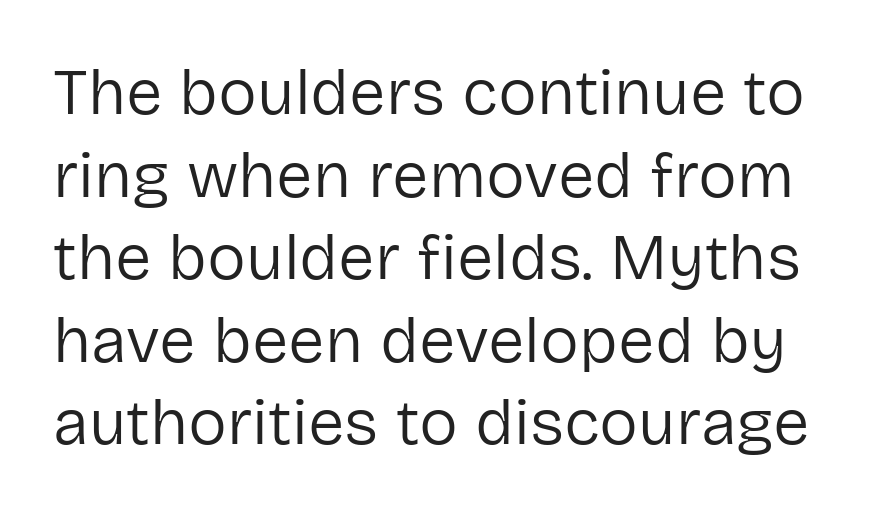
Is there much room between lines? A standard amount, neither cramped nor airy. The letterforms sit shoulder to shoulder at normal distance. This rendering employs a face without finishing strokes, i.e., a sans-serif. Bold? No — there's no thickening of the strokes.
